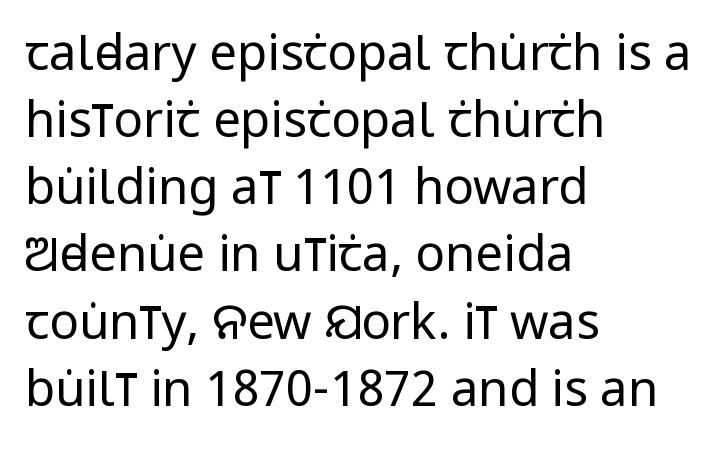
Q: Is the text bold? A: No.
Q: Is the text italic (slanted)? A: No, it is upright.
Q: Is the typeface a serif or a sans-serif typeface? A: Sans-serif.
Q: Is the text underlined? A: No.
Q: How is the paragraph aligned? A: Left-aligned.
Q: Is the spacing between letters normal or unusually wide? A: Normal.
Q: Is the spacing between lines tight, normal or loose? A: Normal.
Q: Width (condensed, normal, or wide)? A: Condensed.
Q: Stroke contrast? A: Low.
Q: x-height? A: Large.
Q: Monospaced? A: No.
